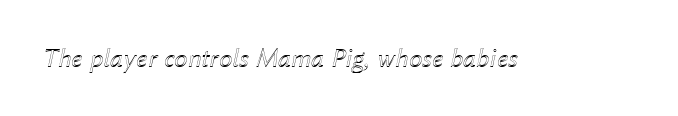
{"italic": "yes", "lean": "right", "slant_degrees": 12, "underline": "no", "letter_spacing": "normal", "letter_spacing_em": 0.0, "glyph_px": 27}
